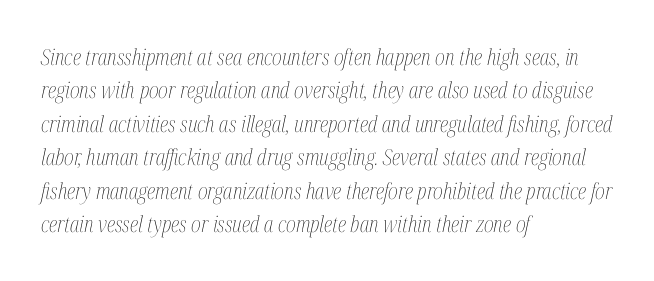
The image shows 22 px text type, italic (leaning right); set left-aligned, normal line spacing (1.52x), normal letter spacing, not underlined.
